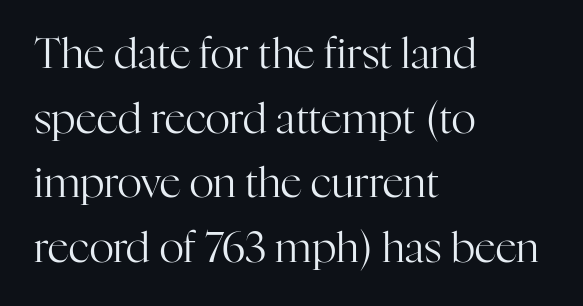
Q: Is the text bold? A: No.
Q: Is the text italic (slanted)? A: No, it is upright.
Q: Is the typeface a serif or a sans-serif typeface? A: Serif.
Q: Is the text underlined? A: No.
Q: How is the paragraph aligned? A: Left-aligned.
Q: Is the spacing between letters normal or unusually wide? A: Normal.
Q: Is the spacing between lines tight, normal or loose? A: Normal.
Q: Width (condensed, normal, or wide)? A: Normal.
Q: Stroke contrast? A: High.
Q: x-height? A: Medium.
Q: Monospaced? A: No.
